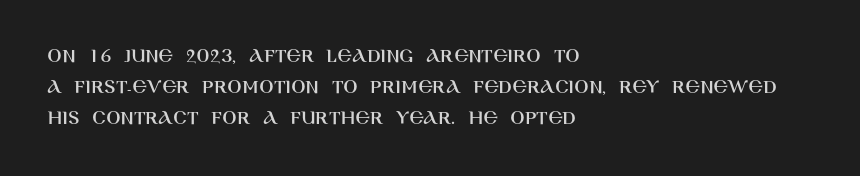
The image shows 21 px text type, upright; set left-aligned, normal line spacing (1.47x), normal letter spacing, not underlined.
